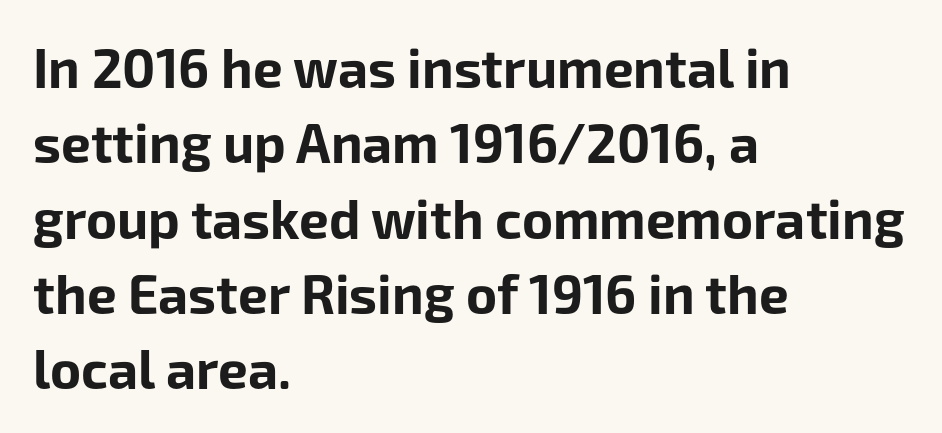
Does the leading feel generous? No, just average. Rule under the text: the space is simply empty. The letters advance in unequal steps, a hallmark of proportional type. You can tell it's not italic because the verticals are truly vertical. Examine the stroke ends and you'll find no serifs.
